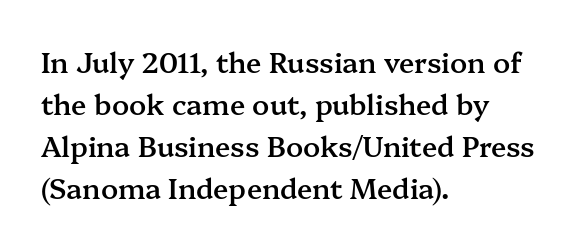
{"serif": "yes", "italic": "no", "bold": "semi", "weight": "semibold", "width": "normal", "stroke_contrast": "medium", "x_height": "medium", "monospaced": "no", "underline": "no", "align": "left", "line_spacing": "normal", "line_spacing_ratio": 1.5, "letter_spacing": "normal", "letter_spacing_em": 0.0, "glyph_px": 28}
